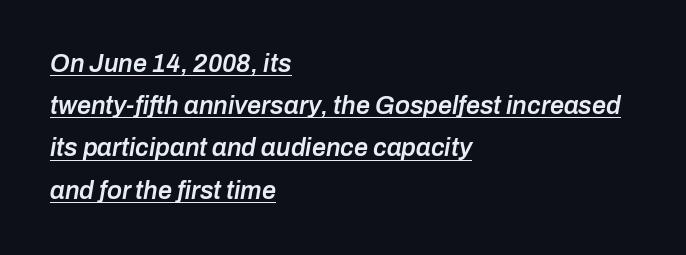
The passage is arranged the way most books set body copy — flush left. Slightly chunky letters — semibold, I'd say, not full bold. The passage shown stacks its lines at a standard gap. The passage shown has conventional tracking throughout. Compared with undecorated copy, this sample adds a rule below the words.
